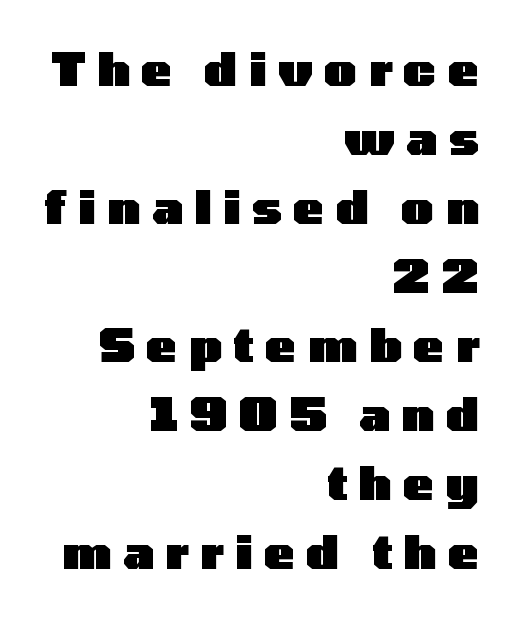
The line-height multiplier appears to be the usual default. Compared with typical body copy, the letter spacing here is much looser. Posture: vertical. This sample uses a sans-serif face.
